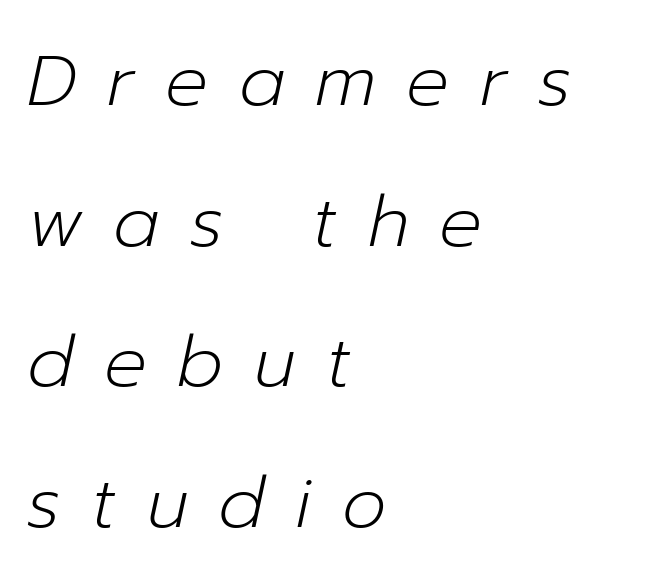
If you measured baseline to baseline, you'd find a long distance. The rendering uses natural spacing where letterforms have individual widths. This rendering features lettering with no underline. One-word summary of the alignment: left.
